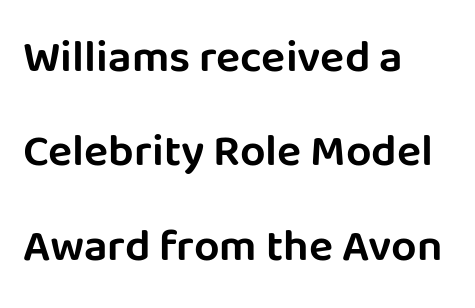
A roman cut, with each character standing at attention. The rendering uses a large line-height, opening up the rows. Think of a printed novel: that variable character pitch is what you see here. Descenders hang freely into open space. Horizontal alignment here is leftward, the default for most running prose.
